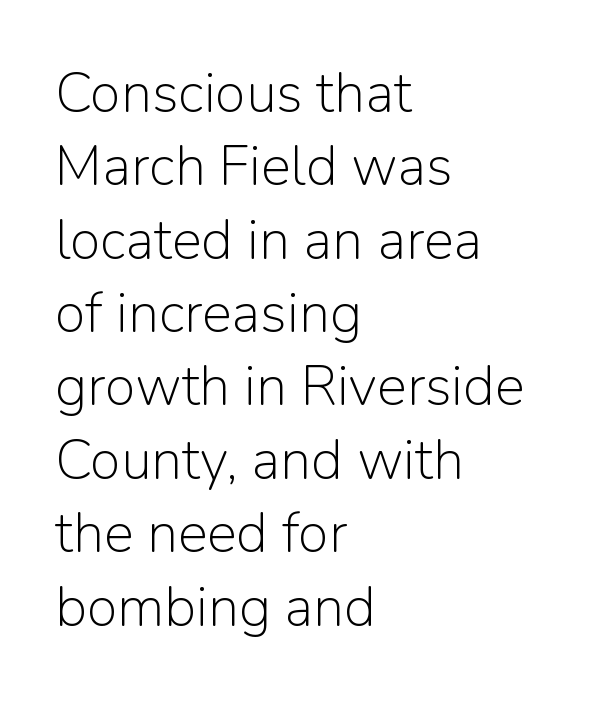
{"serif": "no", "italic": "no", "bold": "no", "weight": "light", "width": "normal", "stroke_contrast": "low", "x_height": "medium", "monospaced": "no", "underline": "no", "align": "left", "line_spacing": "normal", "line_spacing_ratio": 1.31, "letter_spacing": "normal", "letter_spacing_em": 0.0, "glyph_px": 56}
